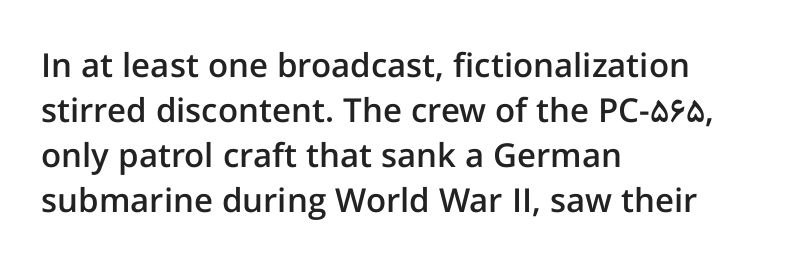
{"serif": "no", "italic": "no", "bold": "semi", "weight": "semibold", "width": "normal", "stroke_contrast": "low", "x_height": "medium", "monospaced": "no", "underline": "no", "align": "left", "line_spacing": "normal", "line_spacing_ratio": 1.36, "letter_spacing": "normal", "letter_spacing_em": 0.0, "glyph_px": 33}
